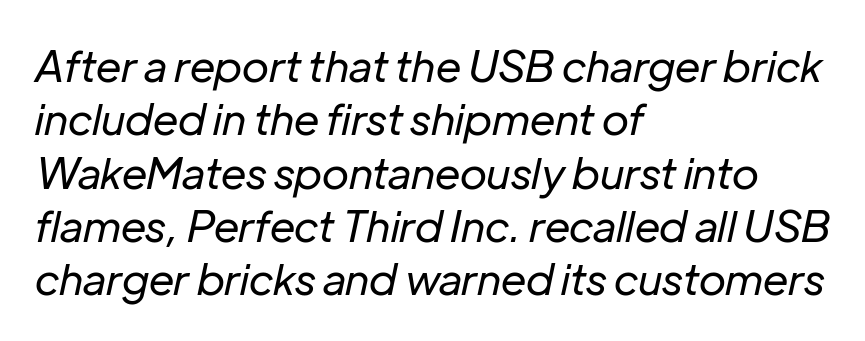
The image shows 43 px regular-weight type, italic (leaning right); set left-aligned, line spacing 1.24x, normal letter spacing, not underlined; low stroke contrast and a medium x-height.
